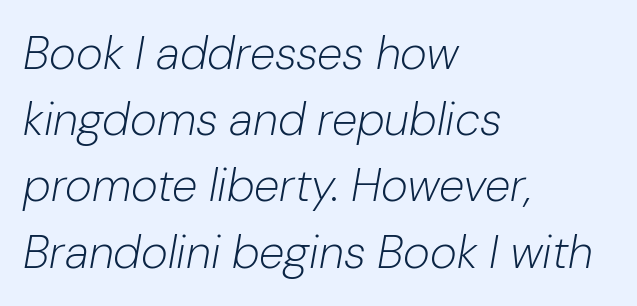
{"italic": "yes", "lean": "right", "slant_degrees": 10, "bold": "no", "weight": "light", "width": "normal", "stroke_contrast": "low", "x_height": "medium", "monospaced": "no", "underline": "no", "align": "left", "line_spacing": "normal", "line_spacing_ratio": 1.44, "letter_spacing": "normal", "letter_spacing_em": 0.0, "glyph_px": 46}
